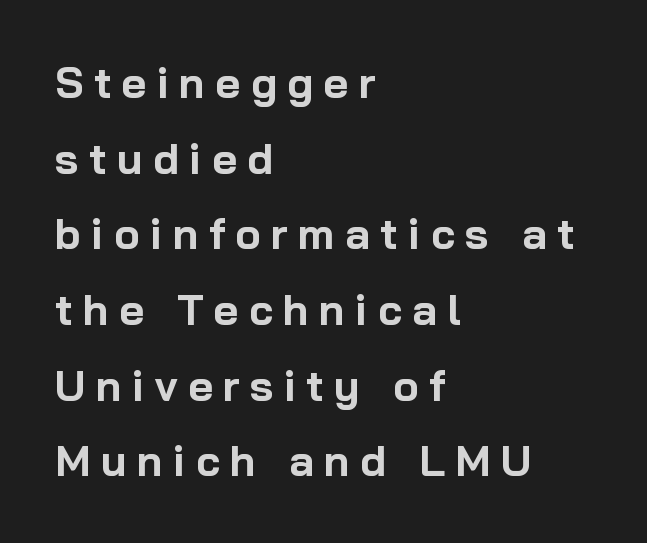
Italic? Not at all — the glyphs are vertical. Proportional: the letters do not fall into vertical columns. One-word summary of the alignment: left. Type without underlining. What kind of face is this? One without serifs — a sans.
